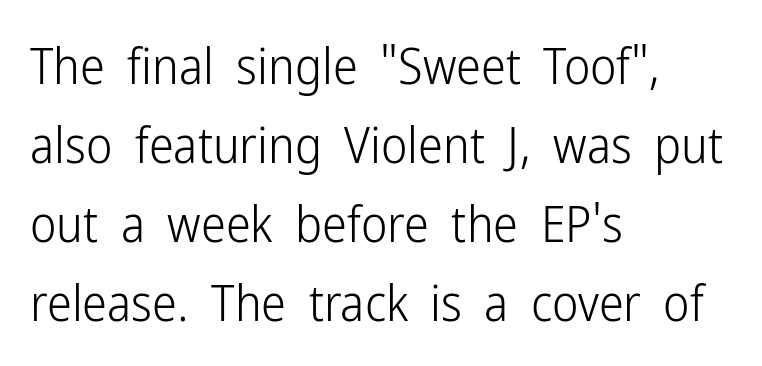
Q: Is the text bold? A: No.
Q: Is the text italic (slanted)? A: No, it is upright.
Q: Is the typeface a serif or a sans-serif typeface? A: Sans-serif.
Q: Is the text underlined? A: No.
Q: How is the paragraph aligned? A: Left-aligned.
Q: Is the spacing between letters normal or unusually wide? A: Normal.
Q: Is the spacing between lines tight, normal or loose? A: Normal.
Q: Width (condensed, normal, or wide)? A: Condensed.
Q: Stroke contrast? A: Low.
Q: x-height? A: Medium.
Q: Monospaced? A: No.
